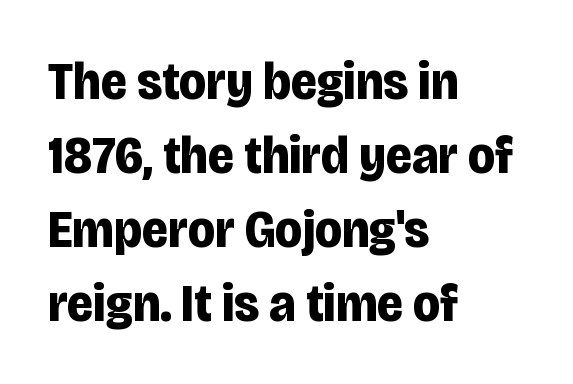
Q: Is the text bold? A: Yes.
Q: Is the text italic (slanted)? A: No, it is upright.
Q: Is the typeface a serif or a sans-serif typeface? A: Sans-serif.
Q: Is the text underlined? A: No.
Q: How is the paragraph aligned? A: Left-aligned.
Q: Is the spacing between letters normal or unusually wide? A: Normal.
Q: Is the spacing between lines tight, normal or loose? A: Normal.
Q: Width (condensed, normal, or wide)? A: Condensed.
Q: Stroke contrast? A: Low.
Q: x-height? A: Large.
Q: Monospaced? A: No.
